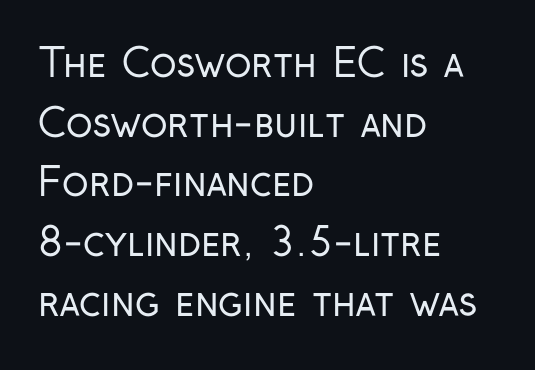
{"serif": "no", "italic": "no", "bold": "no", "weight": "regular", "width": "condensed", "stroke_contrast": "low", "x_height": "medium", "monospaced": "no", "underline": "no", "align": "left", "line_spacing": "normal", "line_spacing_ratio": 1.53, "letter_spacing": "normal", "letter_spacing_em": 0.0, "glyph_px": 39}
